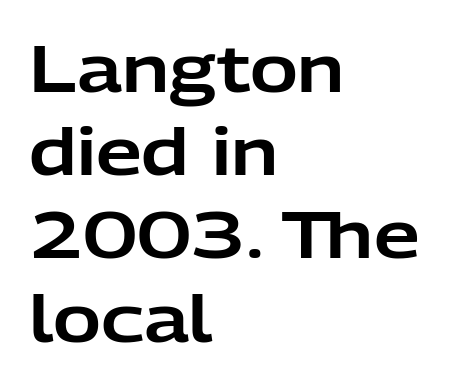
The image shows 65 px sans-serif type, upright; set left-aligned, normal line spacing (1.28x), normal letter spacing, not underlined; low stroke contrast and a medium x-height.
